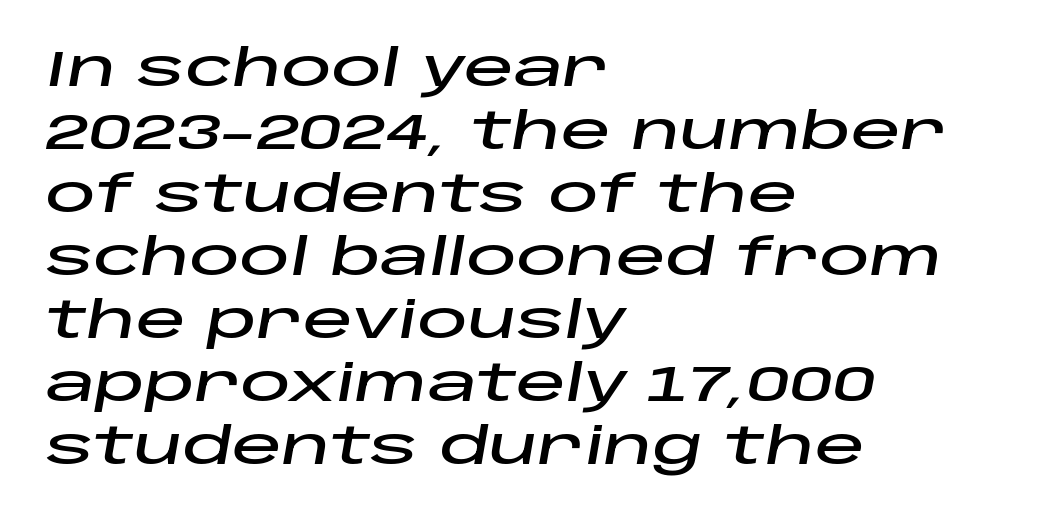
The image shows 50 px wide type, italic (leaning right); set left-aligned, normal line spacing (1.26x), normal letter spacing, not underlined; low stroke contrast and a large x-height.
